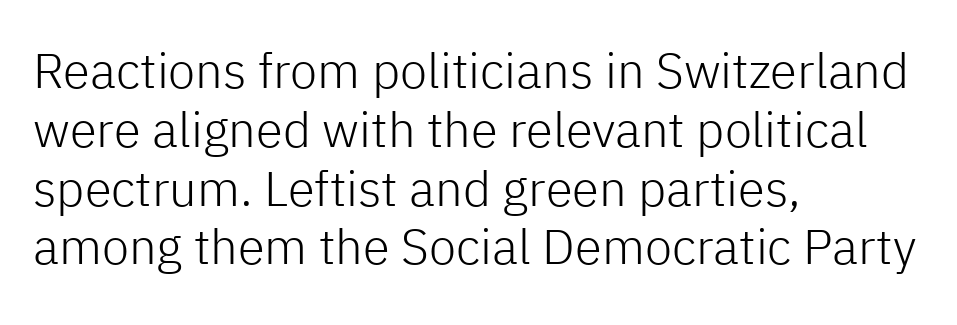
{"serif": "no", "italic": "no", "bold": "no", "weight": "light", "width": "normal", "stroke_contrast": "low", "x_height": "medium", "monospaced": "no", "underline": "no", "align": "left", "line_spacing_ratio": 1.2, "letter_spacing": "normal", "letter_spacing_em": 0.0, "glyph_px": 49}
